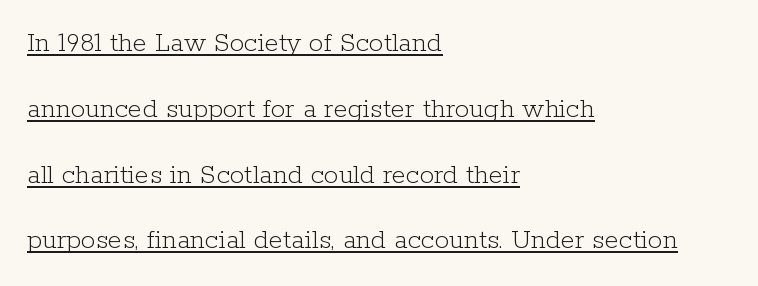
{"serif": "yes", "italic": "no", "bold": "no", "weight": "light", "width": "normal", "stroke_contrast": "low", "x_height": "medium", "monospaced": "no", "underline": "yes", "align": "left", "line_spacing": "loose", "line_spacing_ratio": 2.27, "letter_spacing": "normal", "letter_spacing_em": 0.0, "glyph_px": 29}
